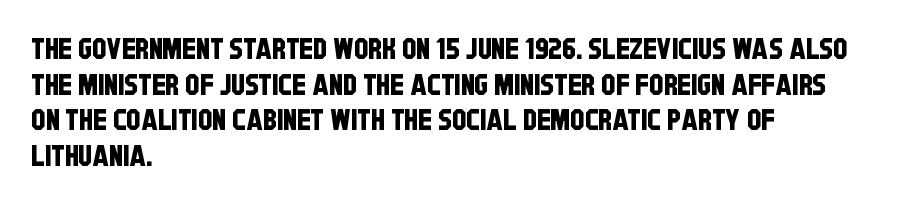
The image shows 29 px condensed sans-serif type; set left-aligned, line spacing 1.23x, normal letter spacing, not underlined; low stroke contrast and a large x-height.
